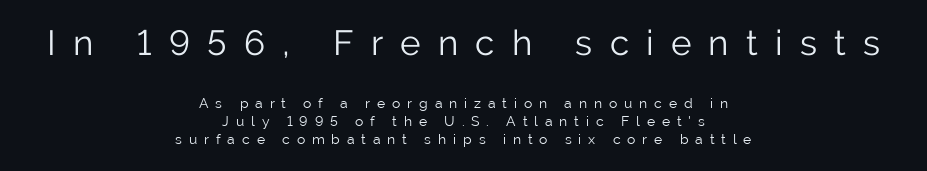
The image shows 35 px light sans-serif type, upright; set centered, normal line spacing (1.27x), unusually wide letter spacing (+0.49 em), not underlined; the first (top) block is 2.5x larger; low stroke contrast and a medium x-height.
